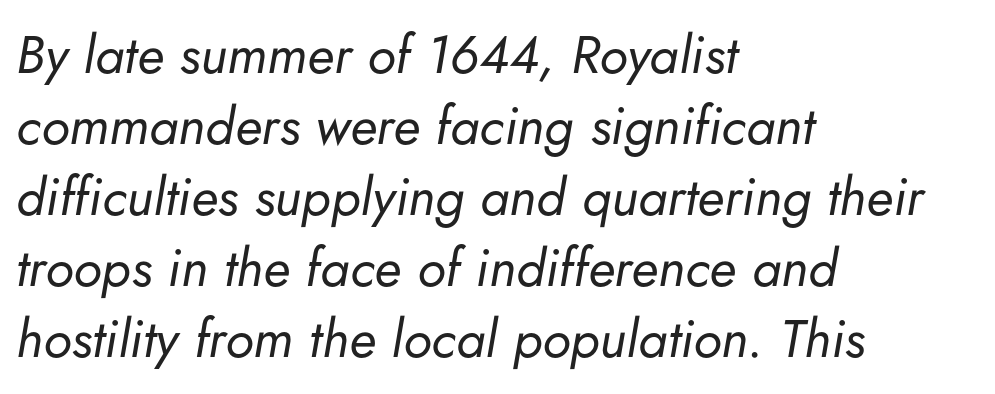
Q: Is the text bold? A: No.
Q: Is the text italic (slanted)? A: Yes, it leans right by about 5 degrees.
Q: Is the text underlined? A: No.
Q: How is the paragraph aligned? A: Left-aligned.
Q: Is the spacing between letters normal or unusually wide? A: Normal.
Q: Is the spacing between lines tight, normal or loose? A: Normal.
Q: Width (condensed, normal, or wide)? A: Normal.
Q: Stroke contrast? A: Low.
Q: x-height? A: Small.
Q: Monospaced? A: No.
